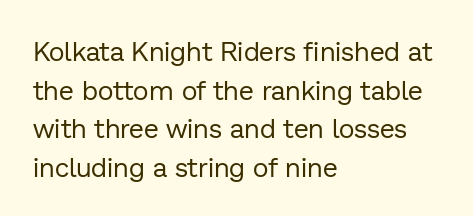
{"italic": "no", "bold": "no", "underline": "no", "align": "left", "line_spacing": "normal", "line_spacing_ratio": 1.43, "letter_spacing": "normal", "letter_spacing_em": 0.0, "glyph_px": 27}
